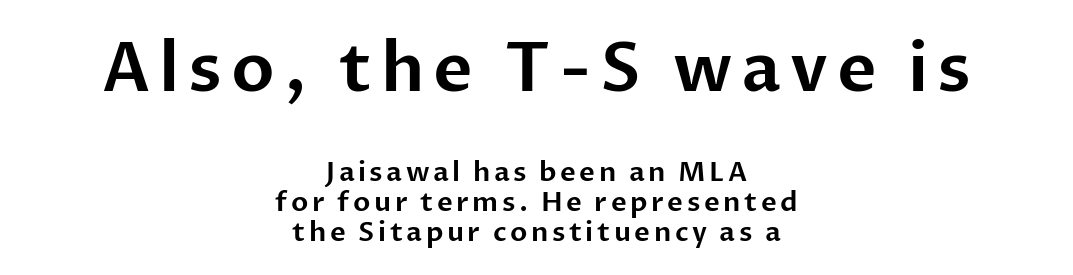
The space directly below the letters is spotless. Summary of vertical rhythm: compact, with narrow interline spacing. When letters stand straight like this, we call the style roman or upright. Where is the straight margin? There isn't one; the lines are centered. Note: no serifs on the glyphs. Think of a printed novel: that variable character pitch is what you see here.
